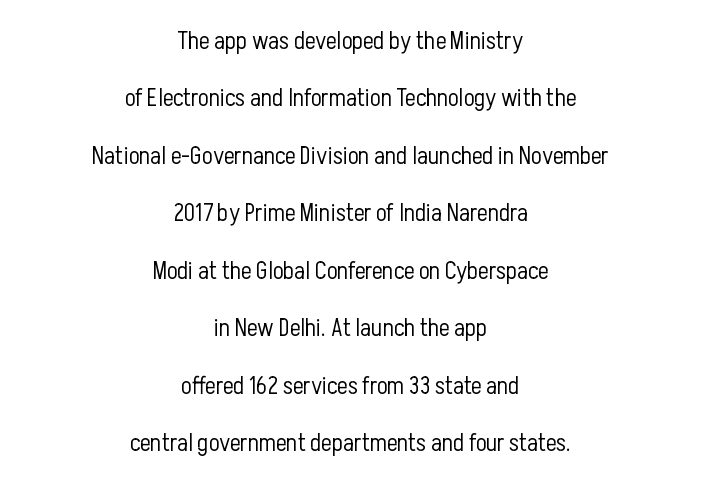
Q: Is the text bold? A: No.
Q: Is the text italic (slanted)? A: No, it is upright.
Q: Is the text underlined? A: No.
Q: How is the paragraph aligned? A: Centered.
Q: Is the spacing between letters normal or unusually wide? A: Normal.
Q: Is the spacing between lines tight, normal or loose? A: Loose.
